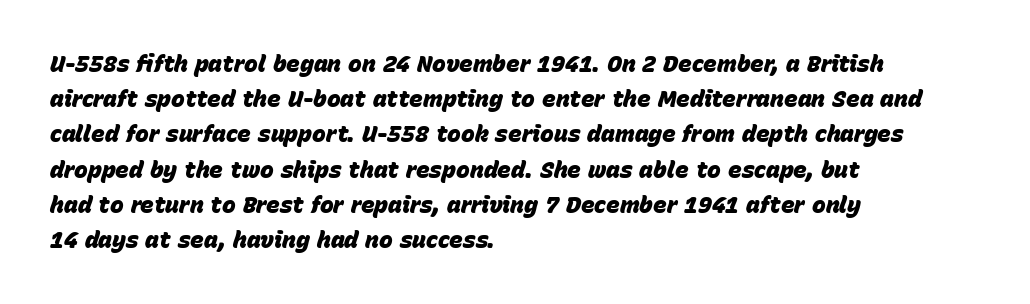
The image shows 23 px bold type, italic (leaning right); set left-aligned, normal line spacing (1.53x), normal letter spacing, not underlined.
